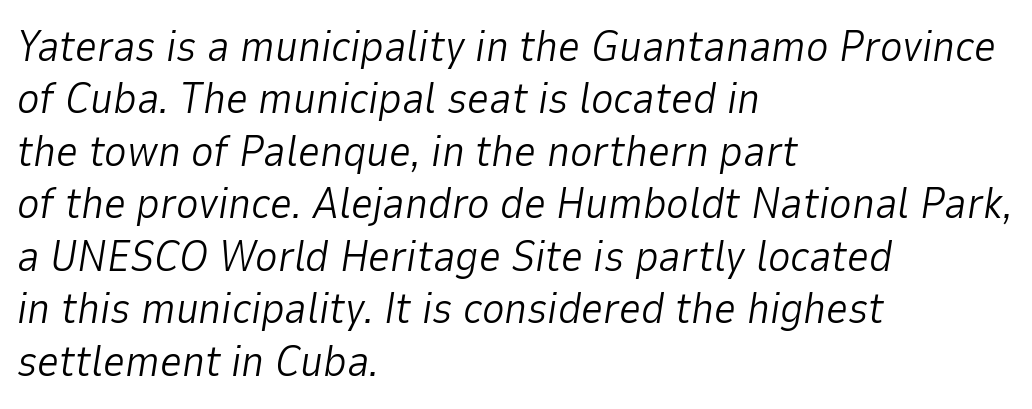
Q: Is the text bold? A: No.
Q: Is the text italic (slanted)? A: Yes, it leans right by about 9 degrees.
Q: Is the text underlined? A: No.
Q: How is the paragraph aligned? A: Left-aligned.
Q: Is the spacing between letters normal or unusually wide? A: Normal.
Q: Width (condensed, normal, or wide)? A: Normal.
Q: Stroke contrast? A: Low.
Q: x-height? A: Medium.
Q: Monospaced? A: No.
